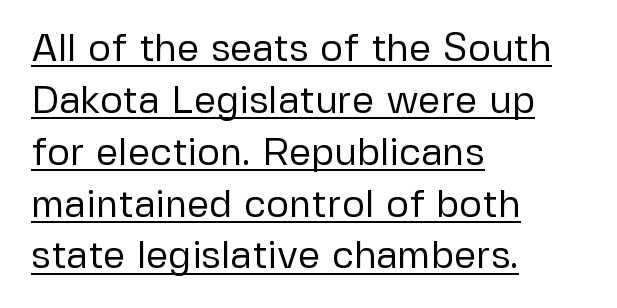
The image shows 39 px regular-weight sans-serif type, upright; set left-aligned, normal line spacing (1.33x), normal letter spacing, underlined; low stroke contrast and a medium x-height.
